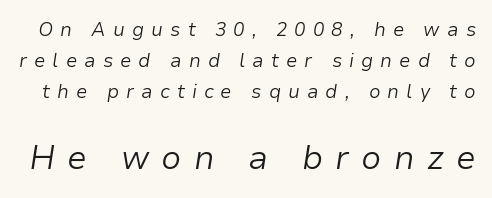
These lines have a slow, spaced-out rhythm from letter to letter. Looking at the ascenders, they clearly lean. A typesetter would call this leading conventional body-copy spacing. The face looks like a standard text weight, possibly lighter. Nobody drew a line under any word here.
